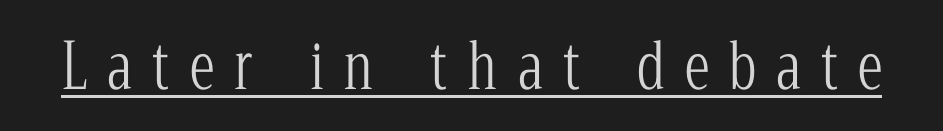
The image shows 63 px light, condensed serif type, upright; set unusually wide letter spacing (+0.32 em), underlined; low stroke contrast and a medium x-height.
